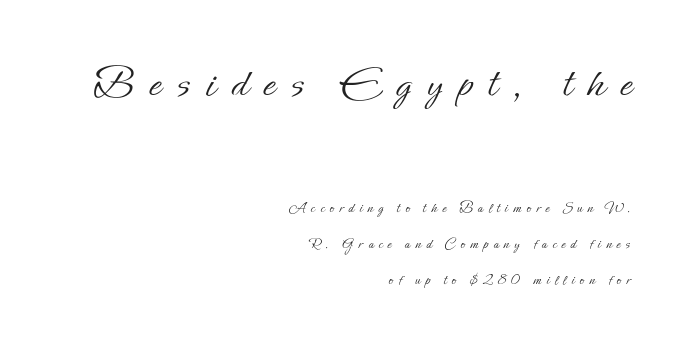
Q: Is the text bold? A: No.
Q: Is the text italic (slanted)? A: Yes.
Q: Is the text underlined? A: No.
Q: How is the paragraph aligned? A: Right-aligned.
Q: Is the spacing between letters normal or unusually wide? A: Unusually wide.
Q: Is the spacing between lines tight, normal or loose? A: Loose.
Q: Which block of text is set in a larger size, the first (top) or the second (bottom)? A: The first (top) one.
Q: Width (condensed, normal, or wide)? A: Normal.
Q: Stroke contrast? A: Low.
Q: x-height? A: Small.
Q: Monospaced? A: No.
